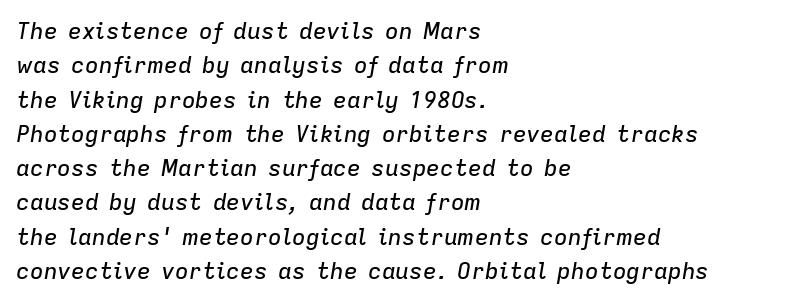
Designer's note — italics engaged. Unmarked baselines from the first word to the last. In terms of letterspacing, this is plain default setting. These lines stack with their left ends in a neat column. This block has exactly the height ordinary leading produces.
